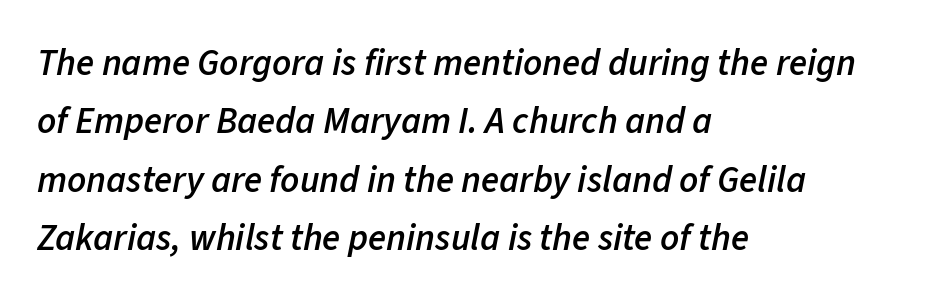
{"italic": "yes", "lean": "right", "slant_degrees": 11, "bold": "semi", "weight": "semibold", "width": "normal", "stroke_contrast": "low", "x_height": "medium", "monospaced": "no", "underline": "no", "align": "left", "line_spacing": "normal", "line_spacing_ratio": 1.58, "letter_spacing": "normal", "letter_spacing_em": 0.0, "glyph_px": 37}
